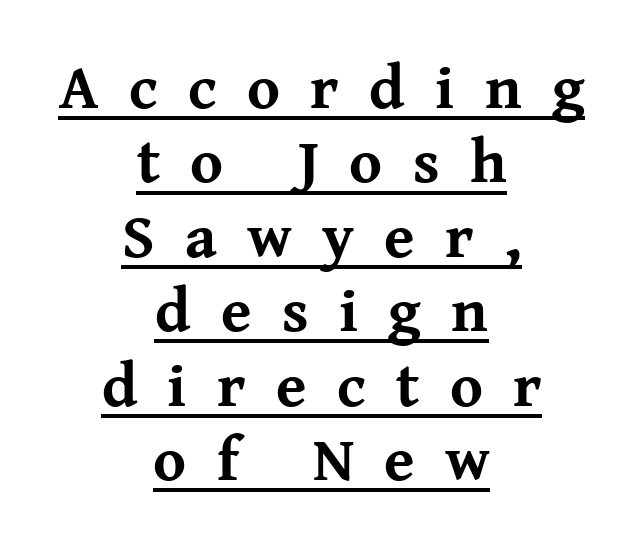
{"serif": "yes", "italic": "no", "bold": "yes", "weight": "bold", "width": "normal", "stroke_contrast": "medium", "x_height": "medium", "monospaced": "no", "underline": "yes", "align": "center", "line_spacing_ratio": 1.2, "letter_spacing": "wide", "letter_spacing_em": 0.49, "glyph_px": 62}
